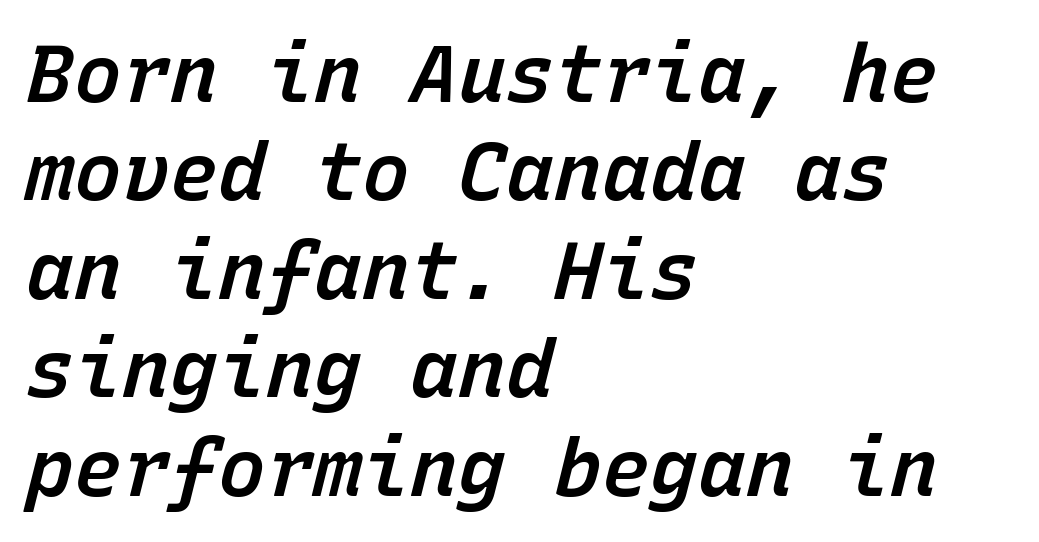
Q: Is the text bold? A: Semi-bold.
Q: Is the text italic (slanted)? A: Yes, it leans right by about 15 degrees.
Q: Is the text underlined? A: No.
Q: How is the paragraph aligned? A: Left-aligned.
Q: Is the spacing between letters normal or unusually wide? A: Normal.
Q: Width (condensed, normal, or wide)? A: Normal.
Q: Stroke contrast? A: Low.
Q: x-height? A: Medium.
Q: Monospaced? A: Yes.
